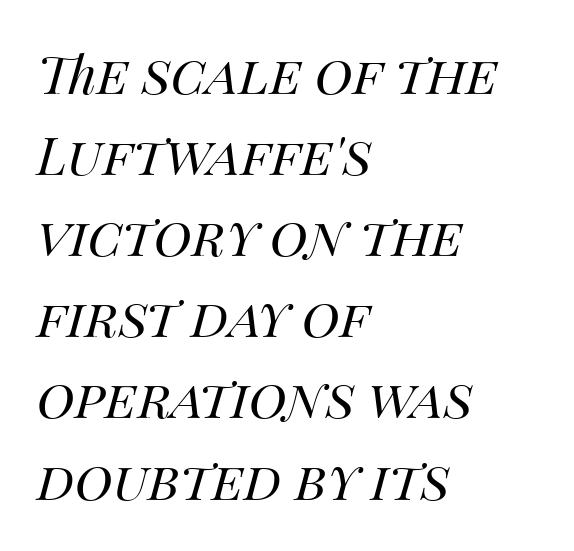
Q: Is the text bold? A: No.
Q: Is the text italic (slanted)? A: Yes, it leans right by about 14 degrees.
Q: Is the text underlined? A: No.
Q: How is the paragraph aligned? A: Left-aligned.
Q: Is the spacing between letters normal or unusually wide? A: Normal.
Q: Is the spacing between lines tight, normal or loose? A: Normal.
Q: Width (condensed, normal, or wide)? A: Normal.
Q: Stroke contrast? A: Medium.
Q: x-height? A: Large.
Q: Monospaced? A: No.
